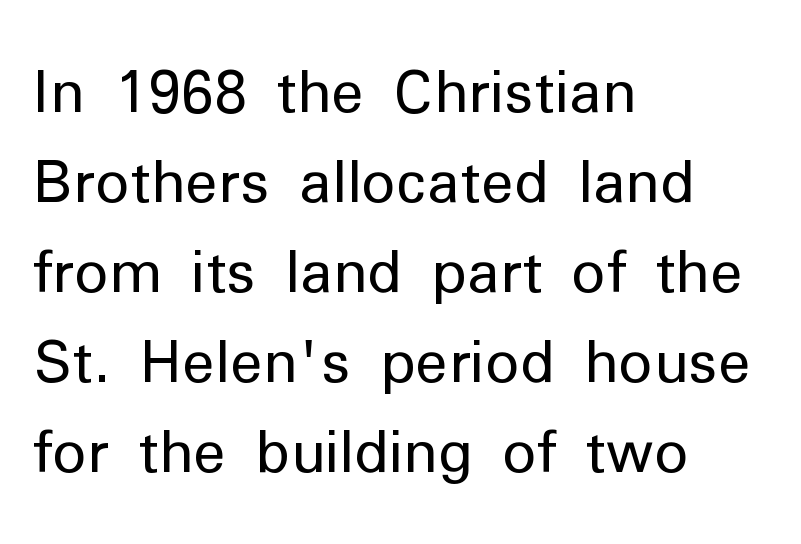
Q: Is the text bold? A: No.
Q: Is the text italic (slanted)? A: No, it is upright.
Q: Is the typeface a serif or a sans-serif typeface? A: Sans-serif.
Q: Is the text underlined? A: No.
Q: How is the paragraph aligned? A: Left-aligned.
Q: Is the spacing between letters normal or unusually wide? A: Normal.
Q: Is the spacing between lines tight, normal or loose? A: Normal.
Q: Width (condensed, normal, or wide)? A: Normal.
Q: Stroke contrast? A: Low.
Q: x-height? A: Medium.
Q: Monospaced? A: No.
